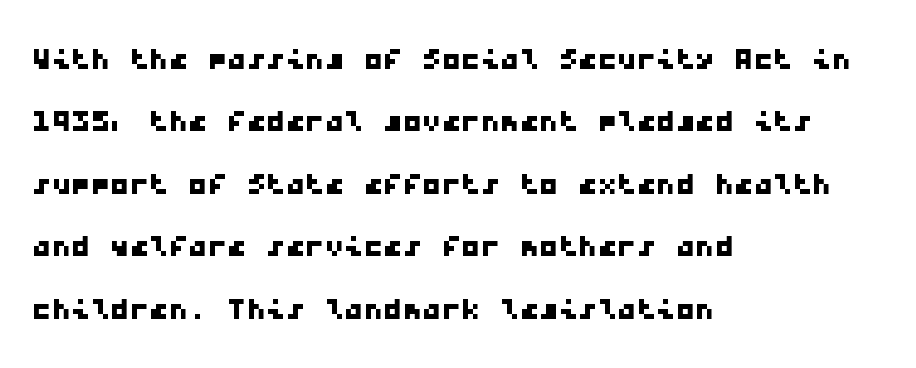
Q: Is the typeface a serif or a sans-serif typeface? A: Sans-serif.
Q: Is the text underlined? A: No.
Q: How is the paragraph aligned? A: Left-aligned.
Q: Is the spacing between letters normal or unusually wide? A: Normal.
Q: Is the spacing between lines tight, normal or loose? A: Normal.
Q: Width (condensed, normal, or wide)? A: Wide.
Q: Stroke contrast? A: Low.
Q: x-height? A: Medium.
Q: Monospaced? A: Yes.
